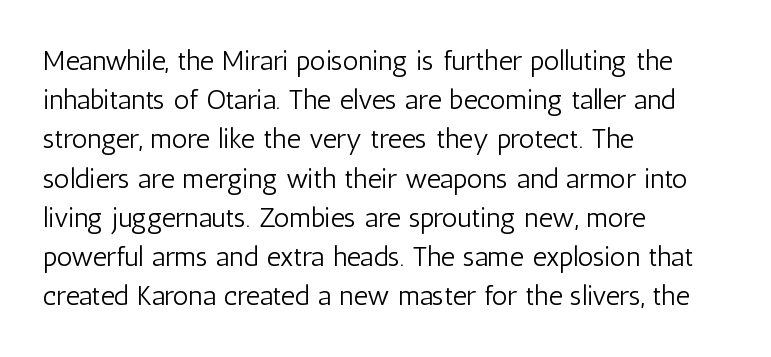
The image shows 28 px light, condensed sans-serif type, upright; set left-aligned, normal line spacing (1.4x), normal letter spacing, not underlined; low stroke contrast and a medium x-height.
